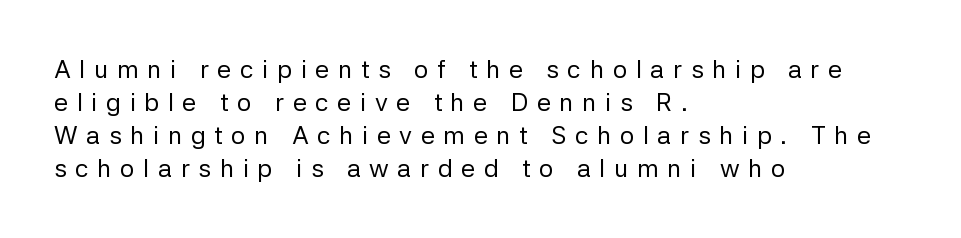
The image shows 25 px text type, upright; set left-aligned, normal line spacing (1.32x), unusually wide letter spacing (+0.35 em), not underlined.
